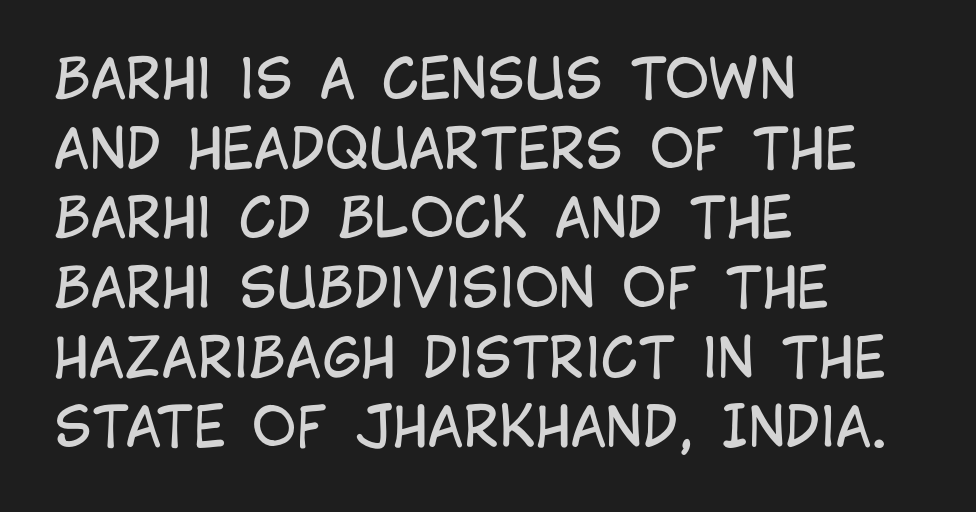
Q: Is the text bold? A: No.
Q: Is the text italic (slanted)? A: No, it is upright.
Q: Is the typeface a serif or a sans-serif typeface? A: Sans-serif.
Q: Is the text underlined? A: No.
Q: How is the paragraph aligned? A: Left-aligned.
Q: Is the spacing between letters normal or unusually wide? A: Normal.
Q: Is the spacing between lines tight, normal or loose? A: Normal.
Q: Width (condensed, normal, or wide)? A: Condensed.
Q: Stroke contrast? A: Low.
Q: x-height? A: Large.
Q: Monospaced? A: No.
